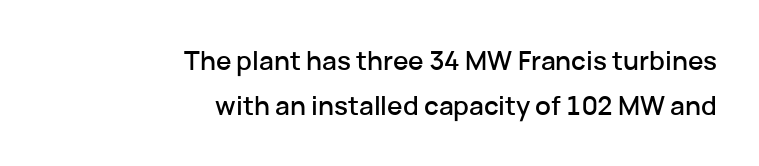
Q: Is the text italic (slanted)? A: No, it is upright.
Q: Is the text underlined? A: No.
Q: How is the paragraph aligned? A: Right-aligned.
Q: Is the spacing between letters normal or unusually wide? A: Normal.
